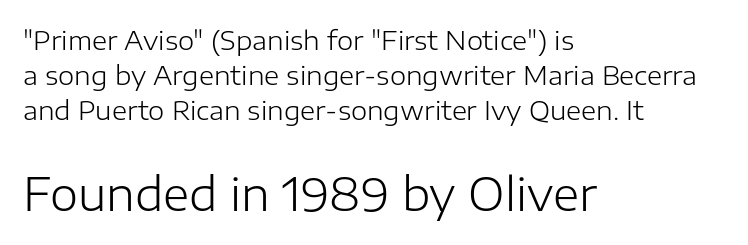
{"serif": "no", "italic": "no", "bold": "no", "weight": "light", "width": "normal", "stroke_contrast": "low", "x_height": "medium", "monospaced": "no", "underline": "no", "align": "left", "line_spacing": "normal", "line_spacing_ratio": 1.35, "letter_spacing": "normal", "letter_spacing_em": 0.0, "larger_block": "second", "size_ratio": 1.73, "glyph_px": 45}
